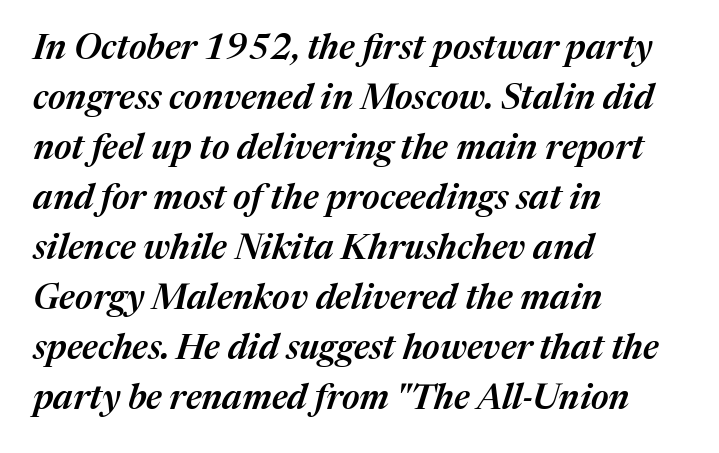
The image shows 35 px semibold type, italic (leaning right); set left-aligned, normal line spacing (1.43x), normal letter spacing, not underlined; medium stroke contrast and a medium x-height.
